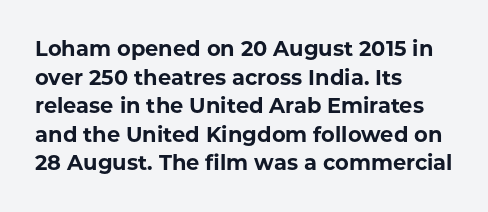
{"italic": "no", "bold": "yes", "underline": "no", "align": "left", "line_spacing": "normal", "line_spacing_ratio": 1.36, "letter_spacing": "normal", "letter_spacing_em": 0.0, "glyph_px": 21}
